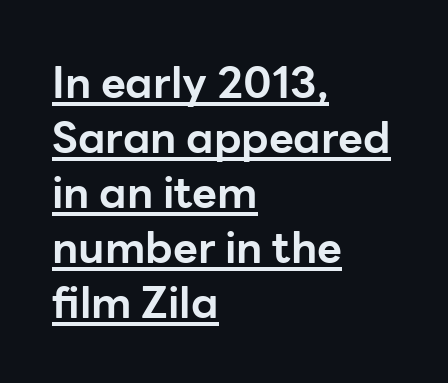
{"serif": "no", "italic": "no", "bold": "yes", "weight": "bold", "width": "normal", "stroke_contrast": "low", "x_height": "medium", "monospaced": "no", "underline": "yes", "align": "left", "line_spacing": "normal", "line_spacing_ratio": 1.28, "letter_spacing": "normal", "letter_spacing_em": 0.0, "glyph_px": 43}
